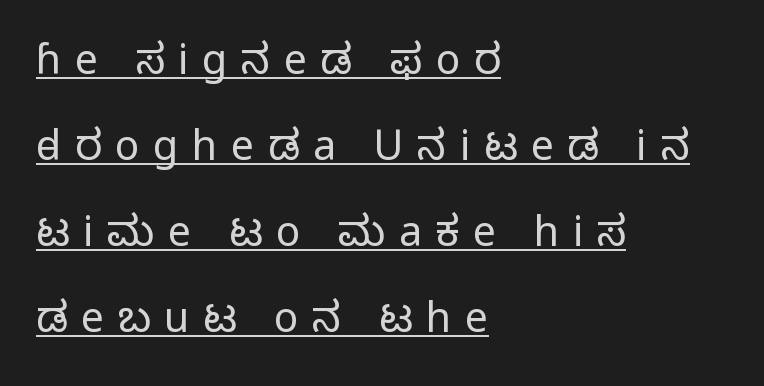
The image shows 41 px light sans-serif type, upright; set left-aligned, loose line spacing (2.1x), unusually wide letter spacing (+0.33 em), underlined; low stroke contrast and a medium x-height.
